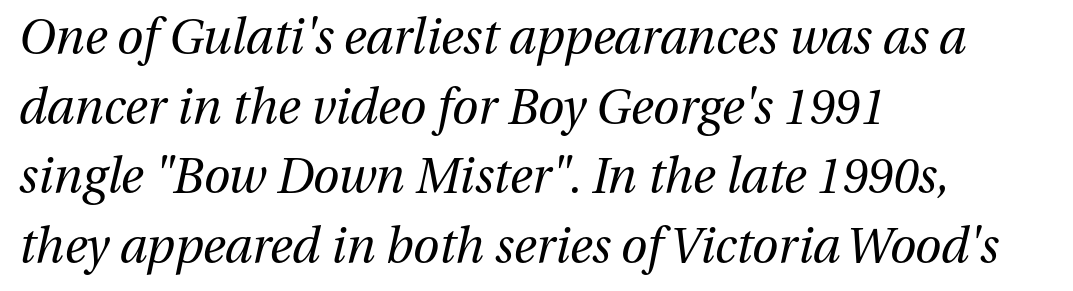
Q: Is the text bold? A: No.
Q: Is the text italic (slanted)? A: Yes, it leans right by about 13 degrees.
Q: Is the text underlined? A: No.
Q: How is the paragraph aligned? A: Left-aligned.
Q: Is the spacing between letters normal or unusually wide? A: Normal.
Q: Is the spacing between lines tight, normal or loose? A: Normal.
Q: Width (condensed, normal, or wide)? A: Normal.
Q: Stroke contrast? A: Medium.
Q: x-height? A: Medium.
Q: Monospaced? A: No.
